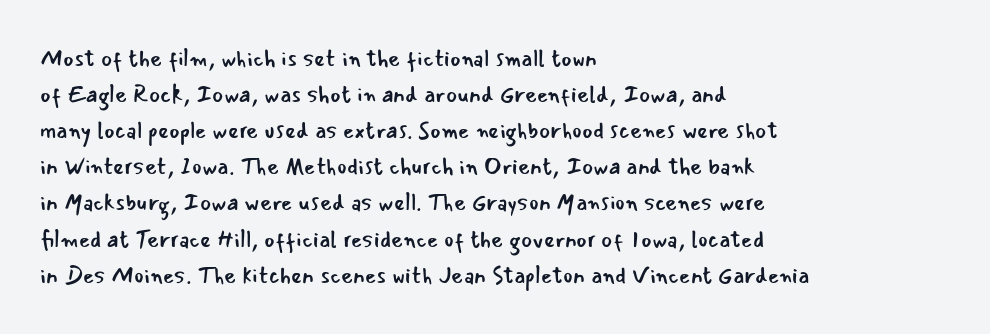
Nothing unusual about the tracking: characters are spaced as the font intends. The typesetter chose a ragged-right arrangement here. Vertical strokes here are truly vertical. In terms of leading, this rendering sits right in the middle.
